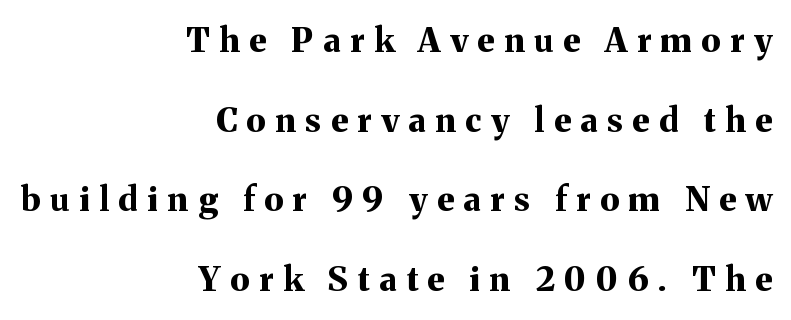
{"serif": "yes", "italic": "no", "bold": "yes", "weight": "bold", "width": "normal", "stroke_contrast": "medium", "x_height": "medium", "monospaced": "no", "underline": "no", "align": "right", "line_spacing": "loose", "line_spacing_ratio": 2.41, "letter_spacing": "wide", "letter_spacing_em": 0.29, "glyph_px": 33}
